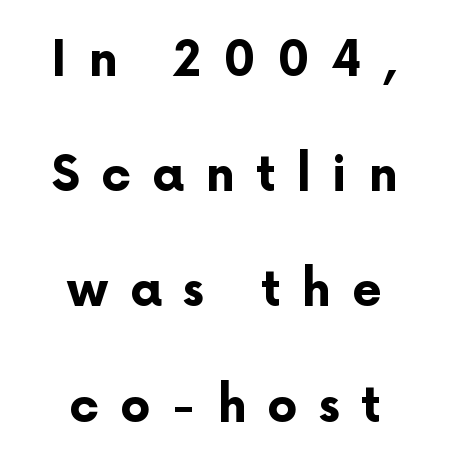
Q: Is the text bold? A: Yes.
Q: Is the text italic (slanted)? A: No, it is upright.
Q: Is the typeface a serif or a sans-serif typeface? A: Sans-serif.
Q: Is the text underlined? A: No.
Q: How is the paragraph aligned? A: Centered.
Q: Is the spacing between letters normal or unusually wide? A: Unusually wide.
Q: Is the spacing between lines tight, normal or loose? A: Loose.
Q: Width (condensed, normal, or wide)? A: Normal.
Q: Stroke contrast? A: Low.
Q: x-height? A: Medium.
Q: Monospaced? A: No.
